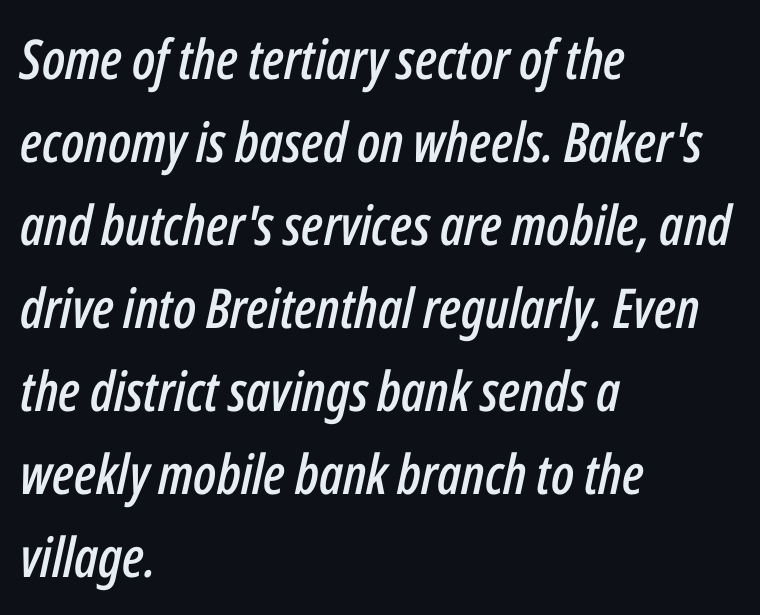
The image shows 55 px condensed type, italic (leaning right); set left-aligned, normal line spacing (1.51x), normal letter spacing, not underlined; low stroke contrast and a medium x-height.
